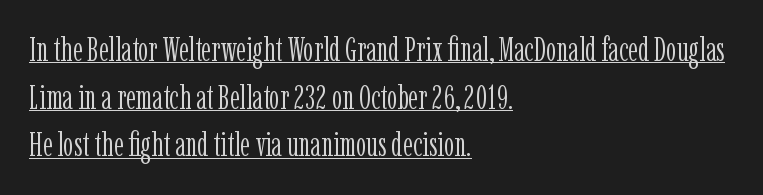
Q: Is the text bold? A: No.
Q: Is the text italic (slanted)? A: No, it is upright.
Q: Is the typeface a serif or a sans-serif typeface? A: Serif.
Q: Is the text underlined? A: Yes.
Q: How is the paragraph aligned? A: Left-aligned.
Q: Is the spacing between letters normal or unusually wide? A: Normal.
Q: Is the spacing between lines tight, normal or loose? A: Normal.
Q: Width (condensed, normal, or wide)? A: Condensed.
Q: Stroke contrast? A: Low.
Q: x-height? A: Medium.
Q: Monospaced? A: No.
